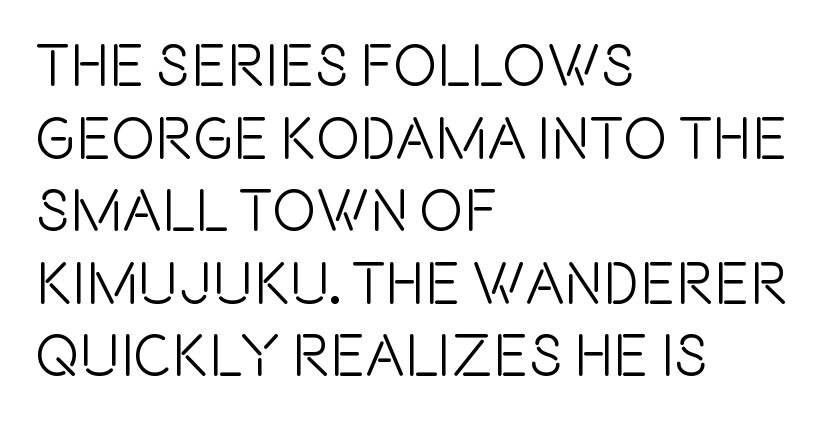
Q: Is the text italic (slanted)? A: No, it is upright.
Q: Is the typeface a serif or a sans-serif typeface? A: Sans-serif.
Q: Is the text underlined? A: No.
Q: How is the paragraph aligned? A: Left-aligned.
Q: Is the spacing between letters normal or unusually wide? A: Normal.
Q: Width (condensed, normal, or wide)? A: Condensed.
Q: x-height? A: Large.
Q: Monospaced? A: No.
